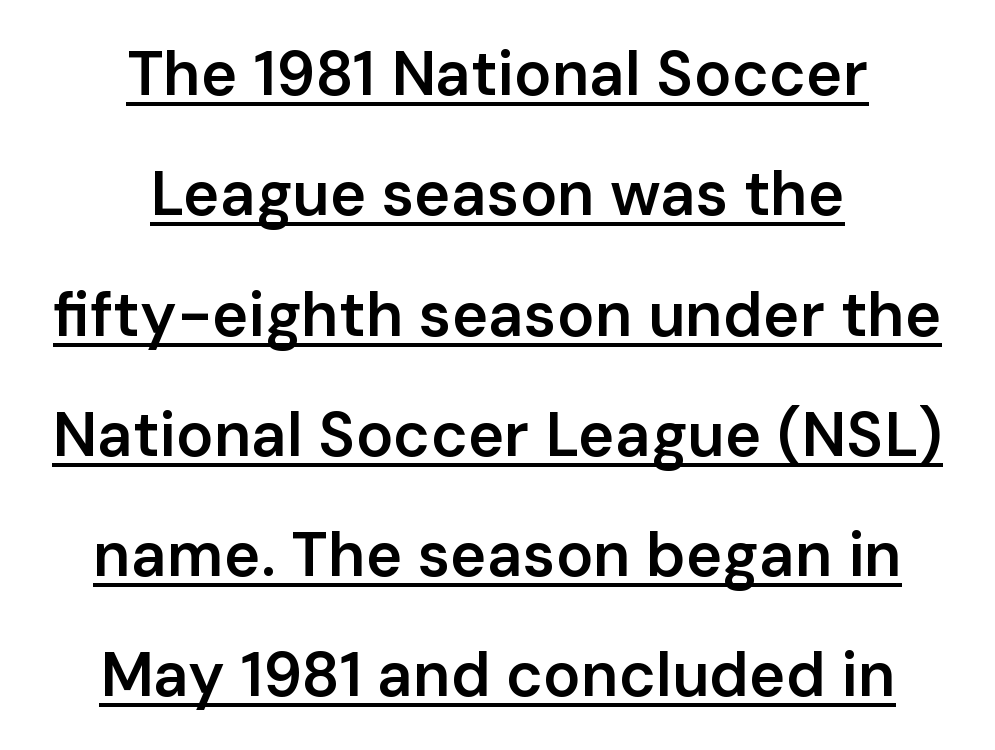
{"serif": "no", "italic": "no", "bold": "semi", "weight": "semibold", "width": "normal", "stroke_contrast": "low", "x_height": "medium", "monospaced": "no", "underline": "yes", "align": "center", "line_spacing": "loose", "line_spacing_ratio": 1.94, "letter_spacing": "normal", "letter_spacing_em": 0.0, "glyph_px": 62}
